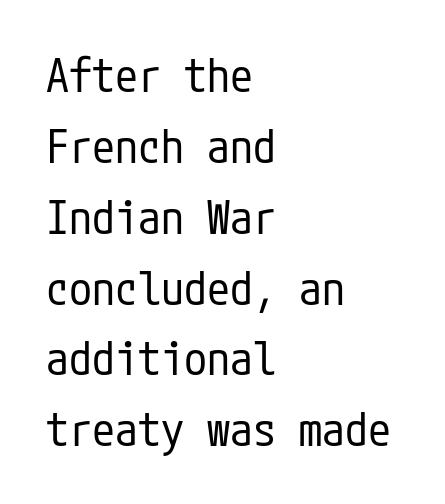
On a weight scale, this lands at 450 or below. The typesetter chose a ragged-right arrangement here. The text was rendered using a sans face with plain stroke endings. The line-height multiplier appears to be the usual default. Each row of text sits above clean, open space. Ordinary non-slanted type is in use.
